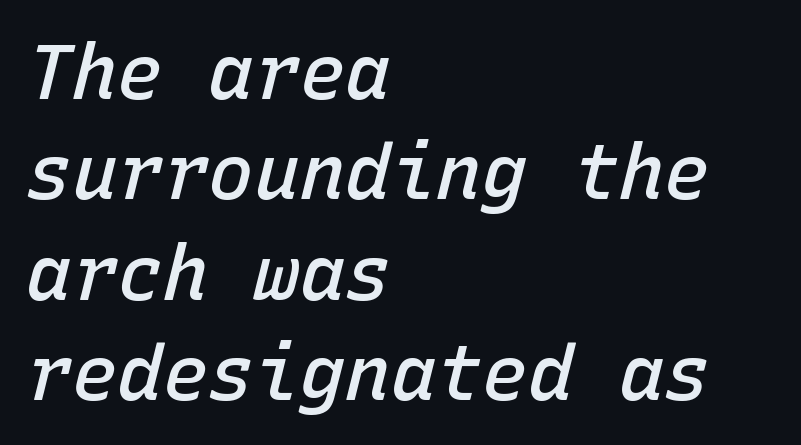
Q: Is the text bold? A: Semi-bold.
Q: Is the text italic (slanted)? A: Yes, it leans right by about 15 degrees.
Q: Is the text underlined? A: No.
Q: How is the paragraph aligned? A: Left-aligned.
Q: Is the spacing between letters normal or unusually wide? A: Normal.
Q: Is the spacing between lines tight, normal or loose? A: Normal.
Q: Width (condensed, normal, or wide)? A: Normal.
Q: Stroke contrast? A: Low.
Q: x-height? A: Medium.
Q: Monospaced? A: Yes.
